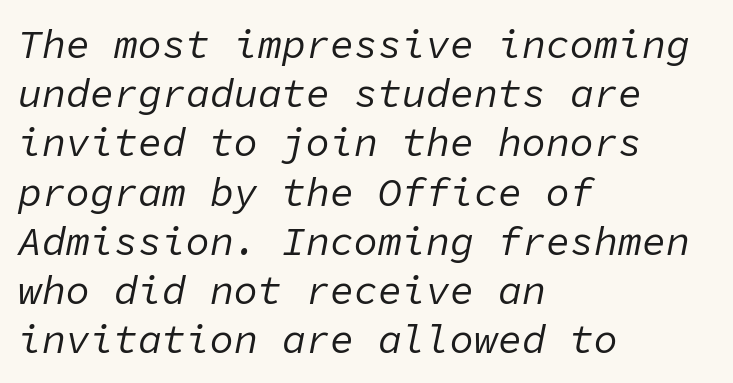
{"italic": "yes", "lean": "right", "slant_degrees": 11, "bold": "no", "weight": "regular", "width": "normal", "stroke_contrast": "low", "x_height": "medium", "monospaced": "yes", "underline": "no", "align": "left", "line_spacing_ratio": 1.23, "letter_spacing": "normal", "letter_spacing_em": 0.0, "glyph_px": 40}
